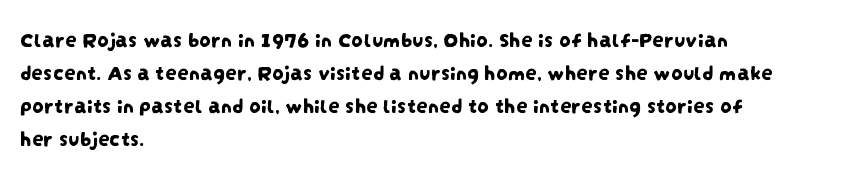
{"underline": "no", "align": "left", "line_spacing": "normal", "line_spacing_ratio": 1.44, "letter_spacing": "normal", "letter_spacing_em": 0.0, "glyph_px": 23}
